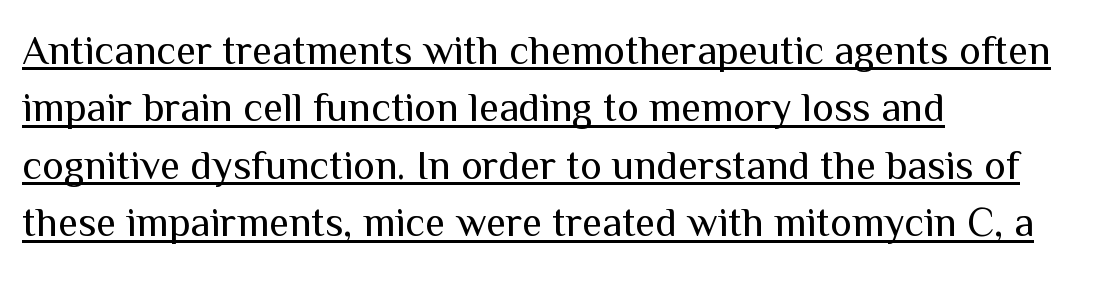
The image shows 41 px regular-weight sans-serif type, upright; set left-aligned, normal line spacing (1.4x), normal letter spacing, underlined; medium stroke contrast and a medium x-height.
